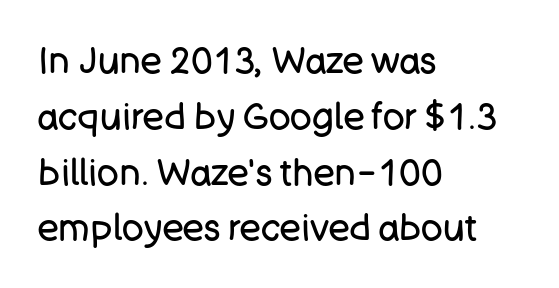
Looks like regular typesetting: each glyph gets only the width it needs. Underline: absent. The block of text has a typical density, with ordinary space between rows. Regarding serifs, this sample does without them. The ragged edge is on the right, which tells us the setting is flush left. Here the glyphs are tracked normally, forming tight word shapes.
